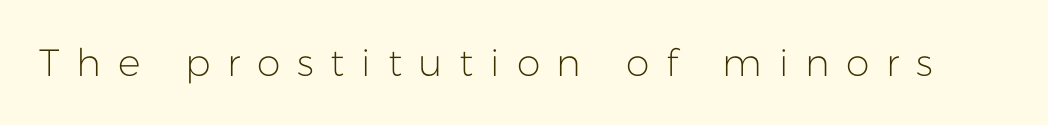
Q: Is the text bold? A: No.
Q: Is the text italic (slanted)? A: No, it is upright.
Q: Is the typeface a serif or a sans-serif typeface? A: Sans-serif.
Q: Is the text underlined? A: No.
Q: Is the spacing between letters normal or unusually wide? A: Unusually wide.
Q: Width (condensed, normal, or wide)? A: Normal.
Q: Stroke contrast? A: Low.
Q: x-height? A: Medium.
Q: Monospaced? A: No.
